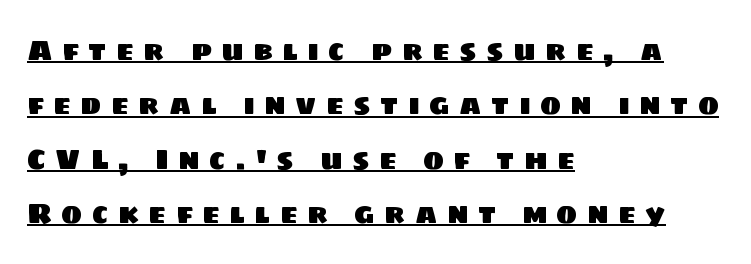
Q: Is the typeface a serif or a sans-serif typeface? A: Sans-serif.
Q: Is the text underlined? A: Yes.
Q: How is the paragraph aligned? A: Left-aligned.
Q: Is the spacing between letters normal or unusually wide? A: Unusually wide.
Q: Is the spacing between lines tight, normal or loose? A: Loose.
Q: Width (condensed, normal, or wide)? A: Normal.
Q: Stroke contrast? A: Low.
Q: x-height? A: Large.
Q: Monospaced? A: No.
